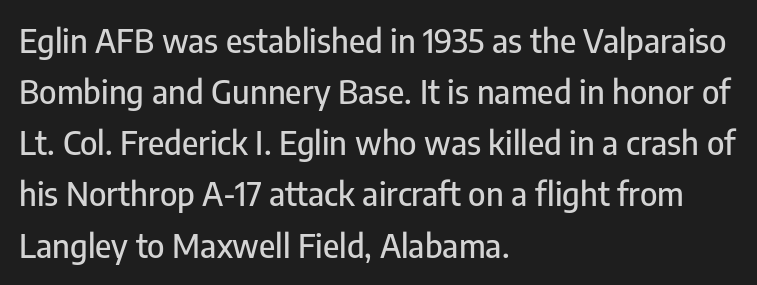
{"serif": "no", "italic": "no", "width": "condensed", "stroke_contrast": "low", "x_height": "medium", "monospaced": "no", "underline": "no", "align": "left", "line_spacing": "normal", "line_spacing_ratio": 1.55, "letter_spacing": "normal", "letter_spacing_em": 0.0, "glyph_px": 33}
